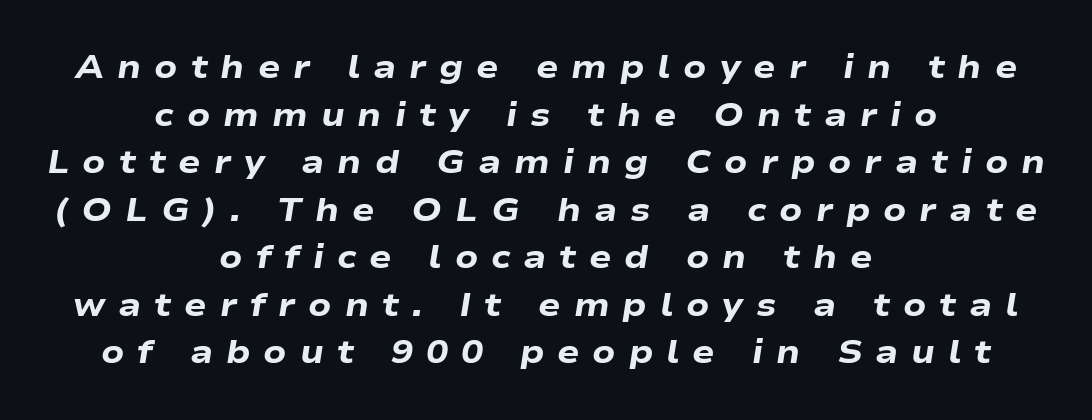
Q: Is the text bold? A: Yes.
Q: Is the text italic (slanted)? A: Yes, it leans right by about 9 degrees.
Q: Is the text underlined? A: No.
Q: How is the paragraph aligned? A: Centered.
Q: Is the spacing between letters normal or unusually wide? A: Unusually wide.
Q: Is the spacing between lines tight, normal or loose? A: Normal.
Q: Width (condensed, normal, or wide)? A: Wide.
Q: Stroke contrast? A: Low.
Q: x-height? A: Medium.
Q: Monospaced? A: No.
